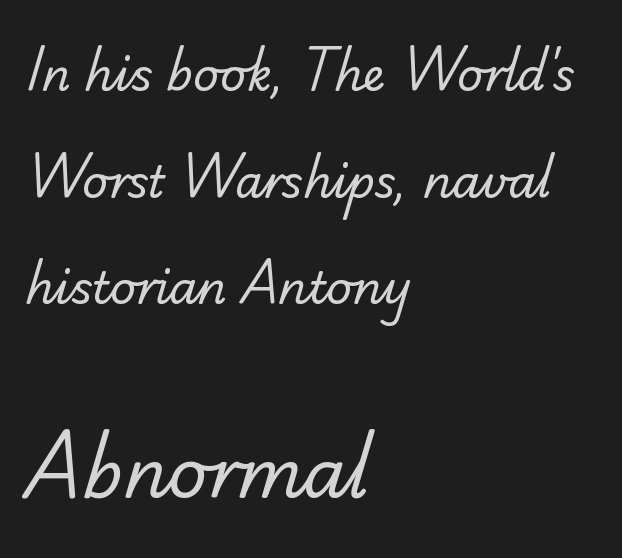
Q: Is the text bold? A: No.
Q: Is the typeface a serif or a sans-serif typeface? A: Sans-serif.
Q: Is the text underlined? A: No.
Q: How is the paragraph aligned? A: Left-aligned.
Q: Is the spacing between letters normal or unusually wide? A: Normal.
Q: Is the spacing between lines tight, normal or loose? A: Loose.
Q: Which block of text is set in a larger size, the first (top) or the second (bottom)? A: The second (bottom) one.
Q: Width (condensed, normal, or wide)? A: Normal.
Q: Stroke contrast? A: Low.
Q: x-height? A: Small.
Q: Monospaced? A: No.
